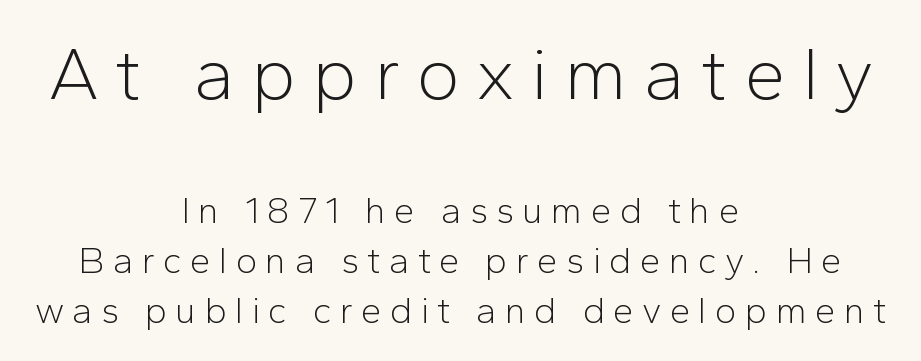
Q: Is the text bold? A: No.
Q: Is the text italic (slanted)? A: No, it is upright.
Q: Is the typeface a serif or a sans-serif typeface? A: Sans-serif.
Q: Is the text underlined? A: No.
Q: How is the paragraph aligned? A: Centered.
Q: Is the spacing between letters normal or unusually wide? A: Unusually wide.
Q: Is the spacing between lines tight, normal or loose? A: Normal.
Q: Which block of text is set in a larger size, the first (top) or the second (bottom)? A: The first (top) one.
Q: Width (condensed, normal, or wide)? A: Normal.
Q: Stroke contrast? A: Low.
Q: x-height? A: Medium.
Q: Monospaced? A: No.
